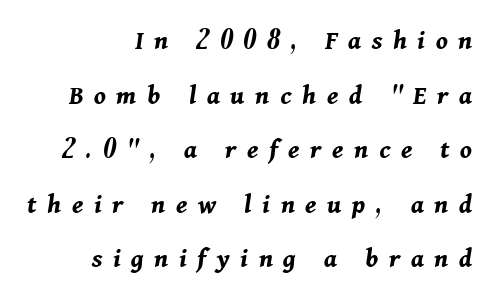
{"italic": "yes", "lean": "right", "slant_degrees": 11, "bold": "yes", "weight": "bold", "width": "normal", "stroke_contrast": "medium", "x_height": "medium", "monospaced": "no", "underline": "no", "line_spacing": "loose", "line_spacing_ratio": 1.95, "letter_spacing": "wide", "letter_spacing_em": 0.38, "glyph_px": 28}
